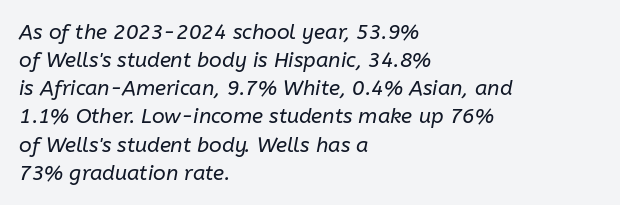
Q: Is the text bold? A: No.
Q: Is the text italic (slanted)? A: Yes, it leans right by about 10 degrees.
Q: Is the text underlined? A: No.
Q: How is the paragraph aligned? A: Left-aligned.
Q: Is the spacing between letters normal or unusually wide? A: Normal.
Q: Is the spacing between lines tight, normal or loose? A: Normal.
